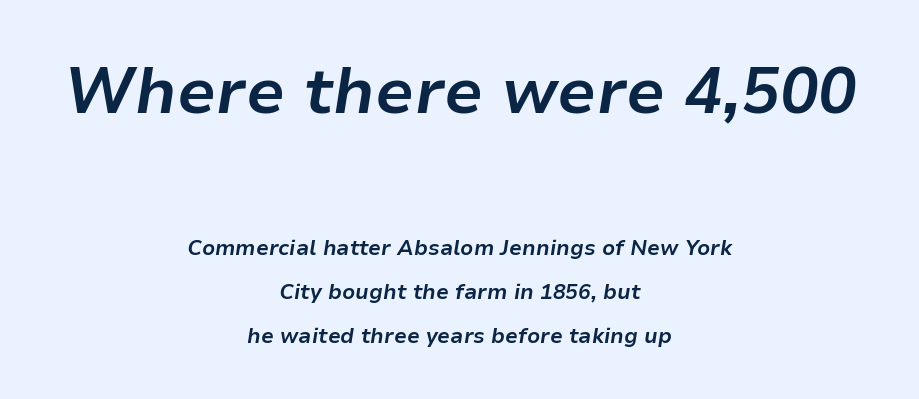
{"italic": "yes", "lean": "right", "slant_degrees": 9, "bold": "yes", "weight": "bold", "width": "normal", "stroke_contrast": "low", "x_height": "medium", "monospaced": "no", "underline": "no", "align": "center", "line_spacing": "loose", "line_spacing_ratio": 2.09, "letter_spacing": "normal", "letter_spacing_em": 0.0, "larger_block": "first", "size_ratio": 3.05, "glyph_px": 64}
